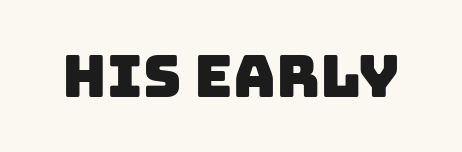
Q: Is the typeface a serif or a sans-serif typeface? A: Sans-serif.
Q: Is the text underlined? A: No.
Q: Is the spacing between letters normal or unusually wide? A: Normal.
Q: Width (condensed, normal, or wide)? A: Normal.
Q: Stroke contrast? A: Low.
Q: x-height? A: Large.
Q: Monospaced? A: No.
